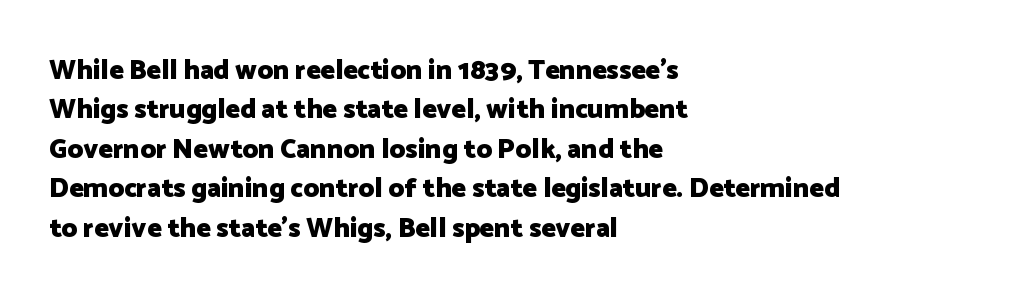
The line texture is even and compact thanks to regular tracking. Notice how the passage keeps a crisp vertical edge on the left only. Rendered with straight, roman letterforms. A bare baseline throughout the passage. One glance says typical: line gaps are just what's usual.
